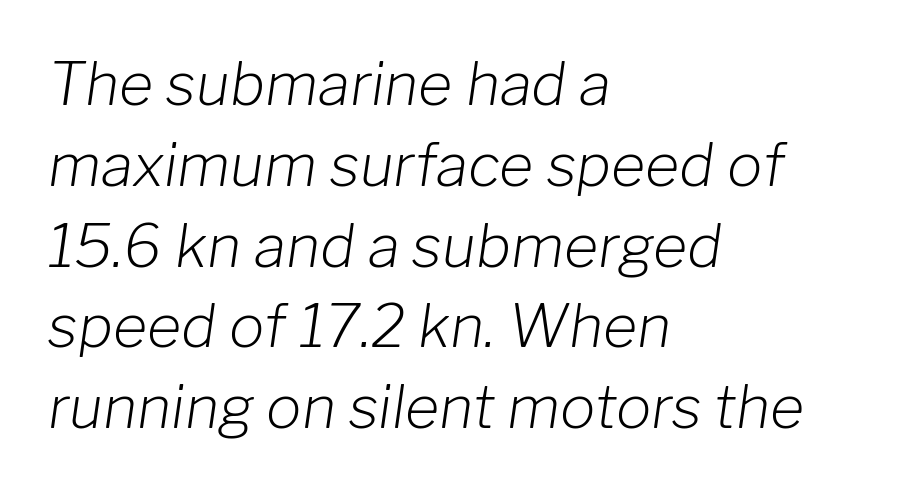
{"italic": "yes", "lean": "right", "slant_degrees": 8, "bold": "no", "weight": "light", "width": "normal", "stroke_contrast": "low", "x_height": "medium", "monospaced": "no", "underline": "no", "align": "left", "line_spacing": "normal", "line_spacing_ratio": 1.37, "letter_spacing": "normal", "letter_spacing_em": 0.0, "glyph_px": 59}
